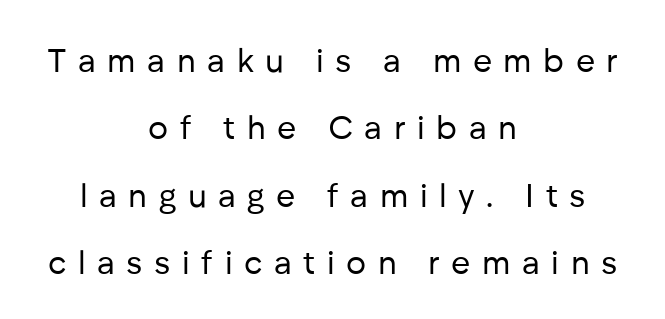
The image shows 33 px regular-weight sans-serif type, upright; set centered, loose line spacing (2.04x), unusually wide letter spacing (+0.35 em), not underlined; low stroke contrast and a medium x-height.
